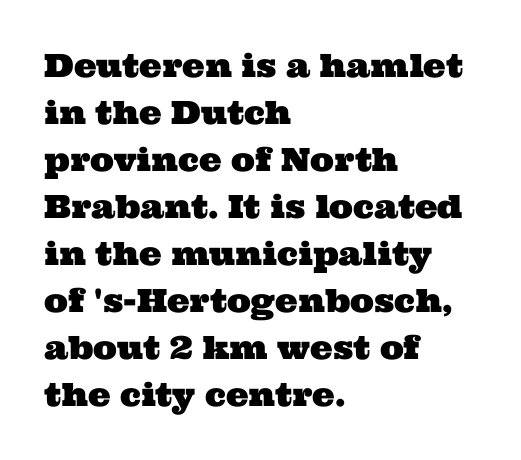
The image shows 32 px wide serif type; set left-aligned, normal line spacing (1.47x), normal letter spacing, not underlined; medium stroke contrast and a medium x-height.
